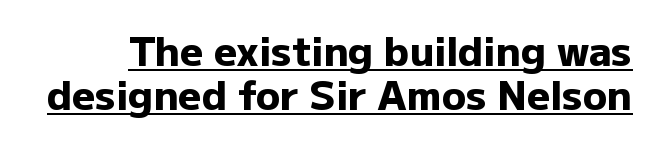
In terms of letterspacing, this is plain default setting. Interline gaps are noticeably narrow in this sample. Is there any slant? The stems are plumb. Looks like regular typesetting: each glyph gets only the width it needs. What kind of face is this? One without serifs — a sans. Notice how thick the strokes are: this is what a full bold looks like.
